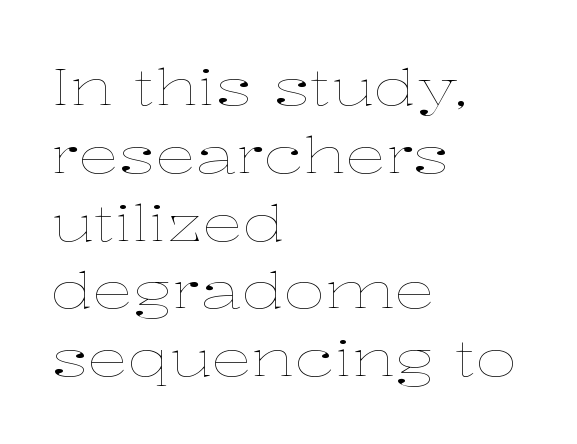
The image shows 51 px thin, wide type, upright; set left-aligned, normal line spacing (1.33x), normal letter spacing, not underlined; low stroke contrast and a medium x-height.
